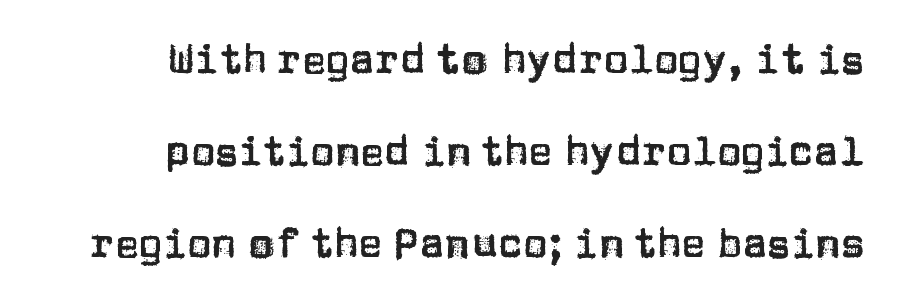
Right-aligned paragraph, ragged on the left. Successive baselines arrive slowly, with a big drop between each. Serif or sans? Sans — the stroke terminals are bare. Just letters on the line, the space beneath them empty. The tracking reads as untouched default to a designer's eye. Each letter keeps its own natural width here, so spacing adapts to shape.
